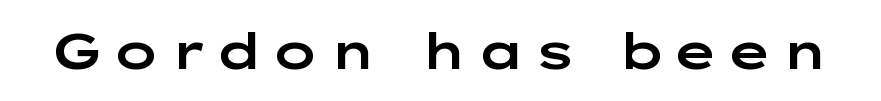
{"serif": "no", "italic": "no", "width": "wide", "stroke_contrast": "low", "x_height": "medium", "monospaced": "no", "underline": "no", "glyph_px": 50}
